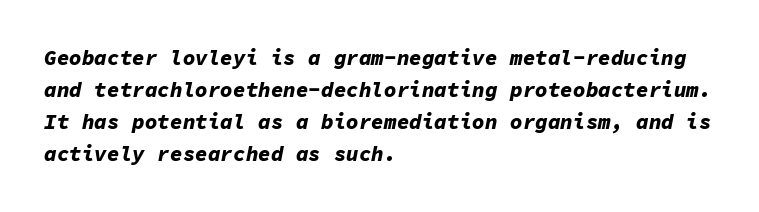
{"italic": "yes", "lean": "right", "slant_degrees": 11, "bold": "yes", "underline": "no", "align": "left", "line_spacing": "normal", "line_spacing_ratio": 1.53, "letter_spacing": "normal", "letter_spacing_em": 0.0, "glyph_px": 21}
